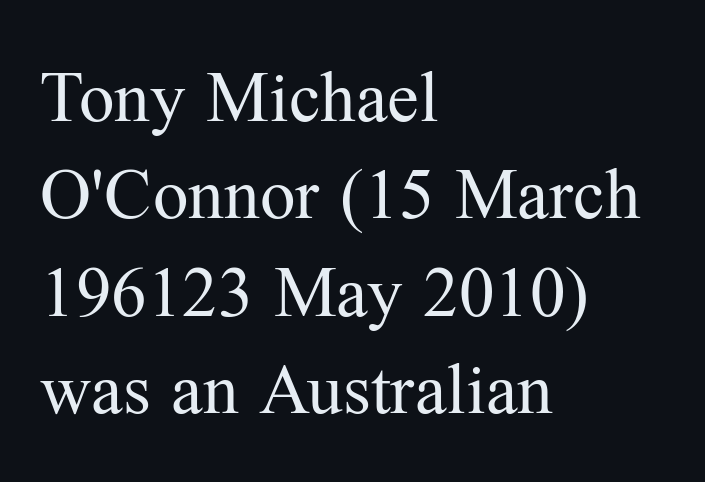
{"serif": "yes", "italic": "no", "bold": "no", "weight": "regular", "width": "normal", "stroke_contrast": "medium", "x_height": "medium", "monospaced": "no", "underline": "no", "align": "left", "line_spacing": "normal", "line_spacing_ratio": 1.37, "letter_spacing": "normal", "letter_spacing_em": 0.0, "glyph_px": 71}
